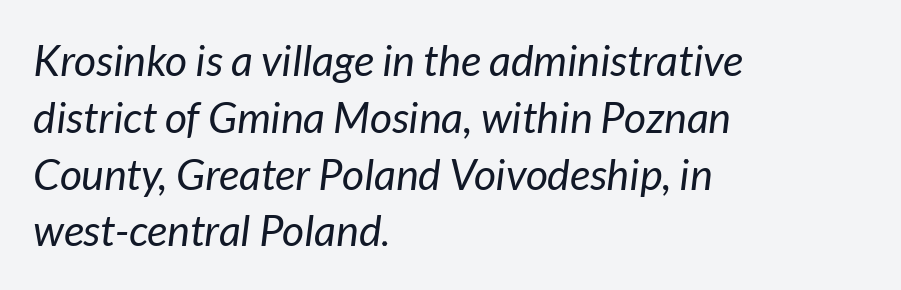
Q: Is the text bold? A: No.
Q: Is the text italic (slanted)? A: Yes, it leans right by about 7 degrees.
Q: Is the text underlined? A: No.
Q: How is the paragraph aligned? A: Left-aligned.
Q: Is the spacing between letters normal or unusually wide? A: Normal.
Q: Is the spacing between lines tight, normal or loose? A: Normal.
Q: Width (condensed, normal, or wide)? A: Normal.
Q: Stroke contrast? A: Low.
Q: x-height? A: Medium.
Q: Monospaced? A: No.
